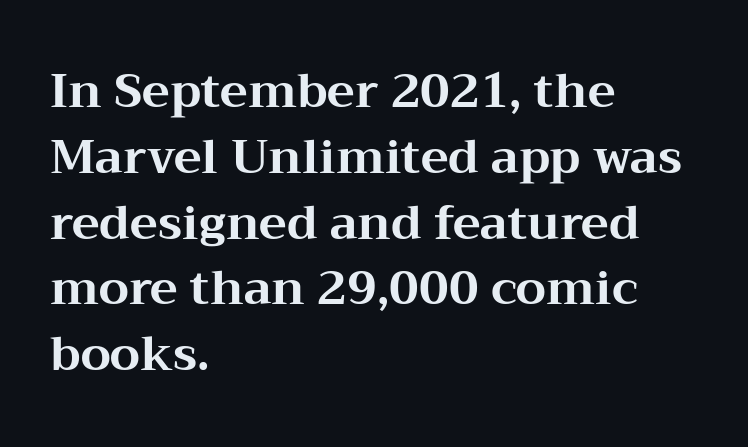
The face used here is proportionally spaced, like ordinary book or web type. If you drew a line through each stem, it would be perfectly vertical. The rendering keeps characters at their native spacing. This sample uses a serif face.
